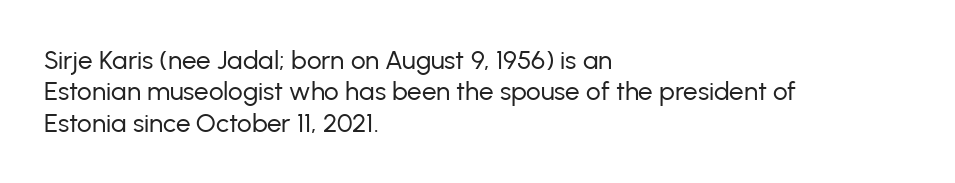
The image shows 26 px text type, upright; set left-aligned, line spacing 1.21x, normal letter spacing, not underlined.
